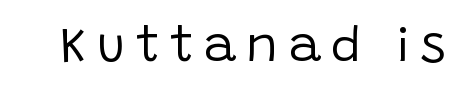
Q: Is the text bold? A: No.
Q: Is the text italic (slanted)? A: No, it is upright.
Q: Is the typeface a serif or a sans-serif typeface? A: Sans-serif.
Q: Is the text underlined? A: No.
Q: Is the spacing between letters normal or unusually wide? A: Unusually wide.
Q: Width (condensed, normal, or wide)? A: Normal.
Q: Stroke contrast? A: Low.
Q: x-height? A: Large.
Q: Monospaced? A: No.
